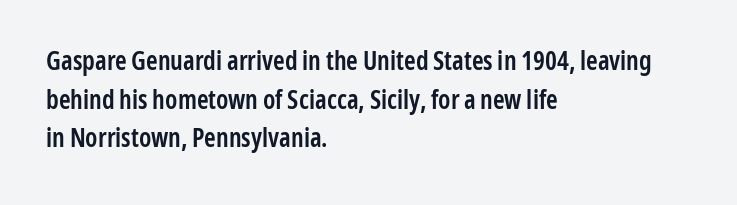
The image shows 26 px text type, upright; set left-aligned, normal line spacing (1.49x), normal letter spacing, not underlined.
